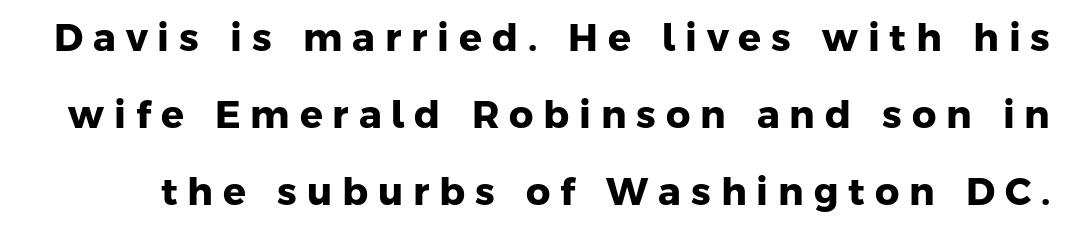
{"serif": "no", "bold": "yes", "weight": "heavy", "width": "normal", "stroke_contrast": "low", "x_height": "medium", "monospaced": "no", "underline": "no", "line_spacing": "loose", "line_spacing_ratio": 2.03, "letter_spacing": "wide", "letter_spacing_em": 0.26, "glyph_px": 38}
